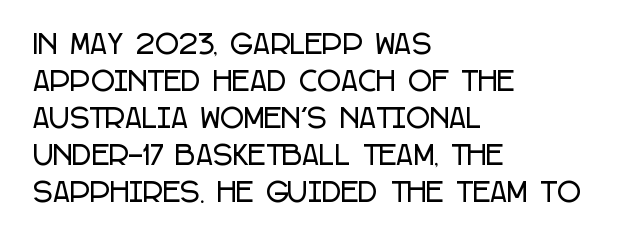
Q: Is the text italic (slanted)? A: No, it is upright.
Q: Is the text underlined? A: No.
Q: How is the paragraph aligned? A: Left-aligned.
Q: Is the spacing between letters normal or unusually wide? A: Normal.
Q: Is the spacing between lines tight, normal or loose? A: Normal.
